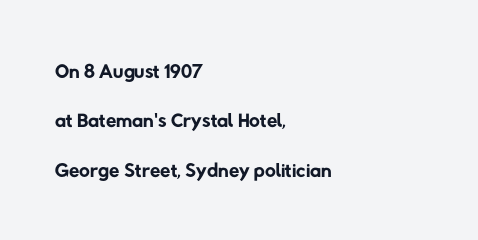
Honestly, there is no underline to notice here at all. Observe the ordinary spacing: letters are neighbours, not strangers. What kind of face is this? One without serifs — a sans. Is this a fixed-width face? No — the glyphs have proportional, varying widths.
